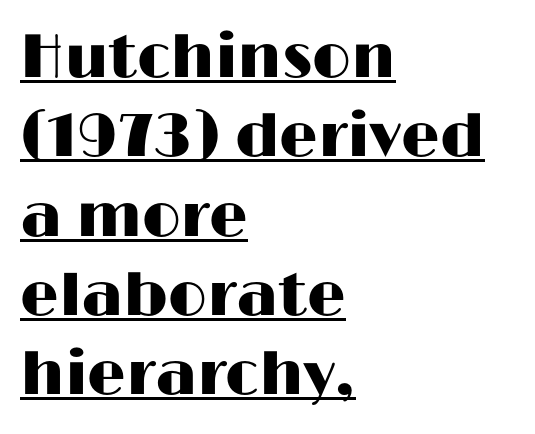
{"serif": "no", "italic": "no", "width": "wide", "stroke_contrast": "high", "x_height": "medium", "monospaced": "no", "underline": "yes", "align": "left", "line_spacing": "normal", "line_spacing_ratio": 1.3, "letter_spacing": "normal", "letter_spacing_em": 0.0, "glyph_px": 61}
